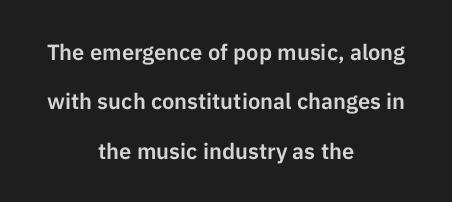
Q: Is the text italic (slanted)? A: No, it is upright.
Q: Is the text underlined? A: No.
Q: How is the paragraph aligned? A: Centered.
Q: Is the spacing between letters normal or unusually wide? A: Normal.
Q: Is the spacing between lines tight, normal or loose? A: Loose.
